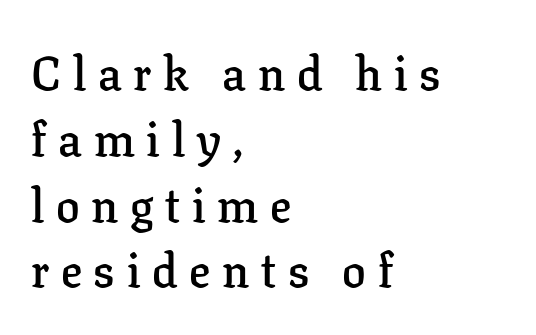
Q: Is the text bold? A: Semi-bold.
Q: Is the text italic (slanted)? A: No, it is upright.
Q: Is the typeface a serif or a sans-serif typeface? A: Serif.
Q: Is the text underlined? A: No.
Q: How is the paragraph aligned? A: Left-aligned.
Q: Is the spacing between letters normal or unusually wide? A: Unusually wide.
Q: Is the spacing between lines tight, normal or loose? A: Normal.
Q: Width (condensed, normal, or wide)? A: Normal.
Q: Stroke contrast? A: Low.
Q: x-height? A: Medium.
Q: Monospaced? A: No.
